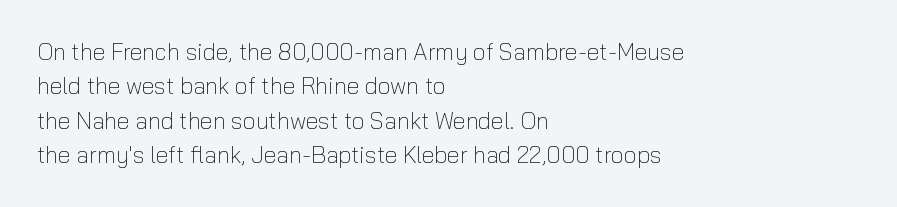
The image shows 23 px text type, upright; set left-aligned, normal line spacing (1.5x), normal letter spacing, not underlined.
